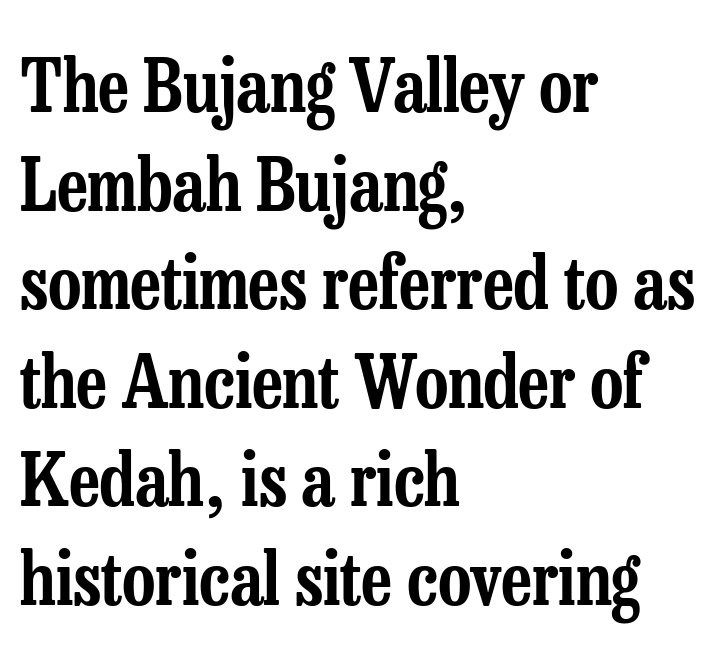
{"serif": "yes", "italic": "no", "width": "condensed", "stroke_contrast": "low", "x_height": "medium", "monospaced": "no", "underline": "no", "align": "left", "line_spacing": "normal", "line_spacing_ratio": 1.35, "letter_spacing": "normal", "letter_spacing_em": 0.0, "glyph_px": 73}
